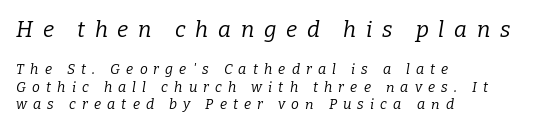
{"italic": "yes", "lean": "right", "slant_degrees": 9, "bold": "no", "underline": "no", "align": "left", "line_spacing_ratio": 1.22, "letter_spacing": "wide", "letter_spacing_em": 0.44, "larger_block": "first", "size_ratio": 1.57, "glyph_px": 22}
